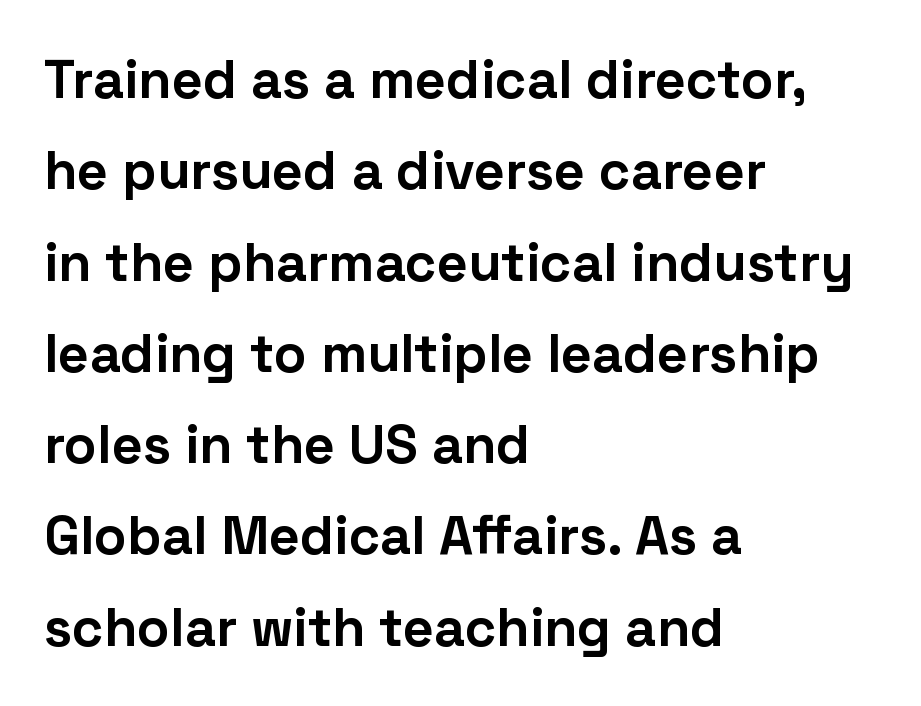
Q: Is the text bold? A: Yes.
Q: Is the text italic (slanted)? A: No, it is upright.
Q: Is the typeface a serif or a sans-serif typeface? A: Sans-serif.
Q: Is the text underlined? A: No.
Q: How is the paragraph aligned? A: Left-aligned.
Q: Is the spacing between letters normal or unusually wide? A: Normal.
Q: Is the spacing between lines tight, normal or loose? A: Normal.
Q: Width (condensed, normal, or wide)? A: Normal.
Q: Stroke contrast? A: Low.
Q: x-height? A: Medium.
Q: Monospaced? A: No.
